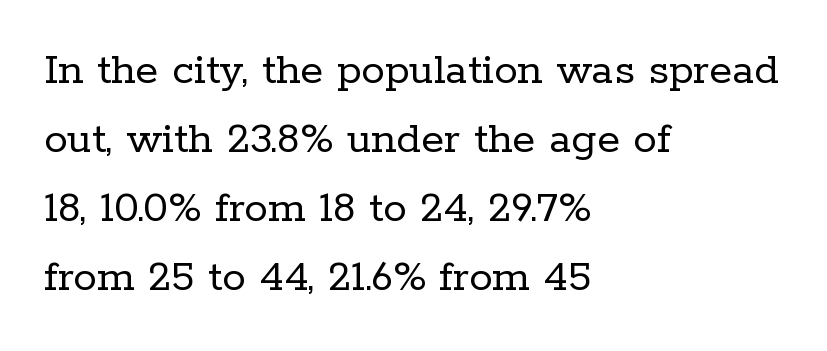
The image shows 47 px regular-weight serif type, upright; set left-aligned, normal line spacing (1.47x), normal letter spacing, not underlined; low stroke contrast and a medium x-height.
